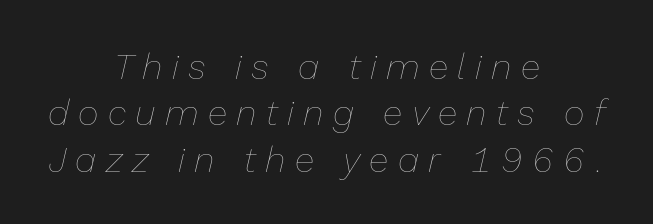
{"italic": "yes", "lean": "right", "slant_degrees": 13, "bold": "no", "weight": "thin", "width": "normal", "stroke_contrast": "low", "x_height": "medium", "monospaced": "no", "underline": "no", "align": "center", "line_spacing": "normal", "line_spacing_ratio": 1.29, "letter_spacing": "wide", "letter_spacing_em": 0.26, "glyph_px": 36}
